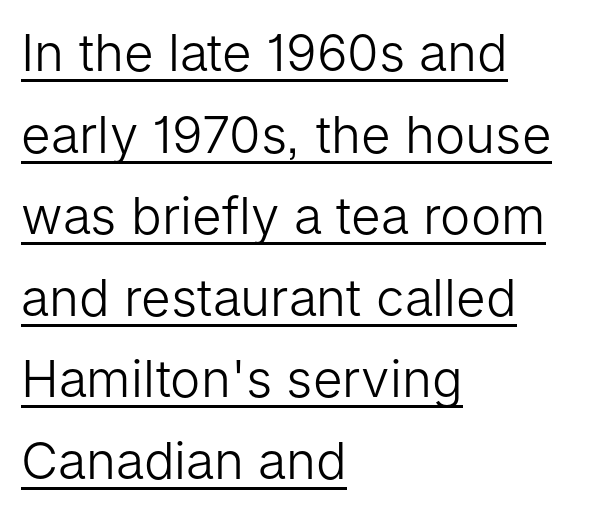
Q: Is the text bold? A: No.
Q: Is the text italic (slanted)? A: No, it is upright.
Q: Is the typeface a serif or a sans-serif typeface? A: Sans-serif.
Q: Is the text underlined? A: Yes.
Q: How is the paragraph aligned? A: Left-aligned.
Q: Is the spacing between letters normal or unusually wide? A: Normal.
Q: Is the spacing between lines tight, normal or loose? A: Normal.
Q: Width (condensed, normal, or wide)? A: Normal.
Q: Stroke contrast? A: Low.
Q: x-height? A: Medium.
Q: Monospaced? A: No.
